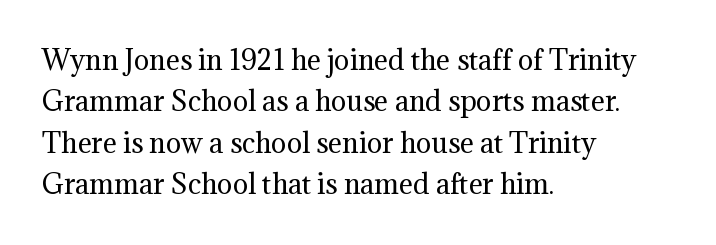
{"italic": "no", "bold": "no", "underline": "no", "align": "left", "line_spacing": "normal", "line_spacing_ratio": 1.59, "letter_spacing": "normal", "letter_spacing_em": 0.0, "glyph_px": 26}
